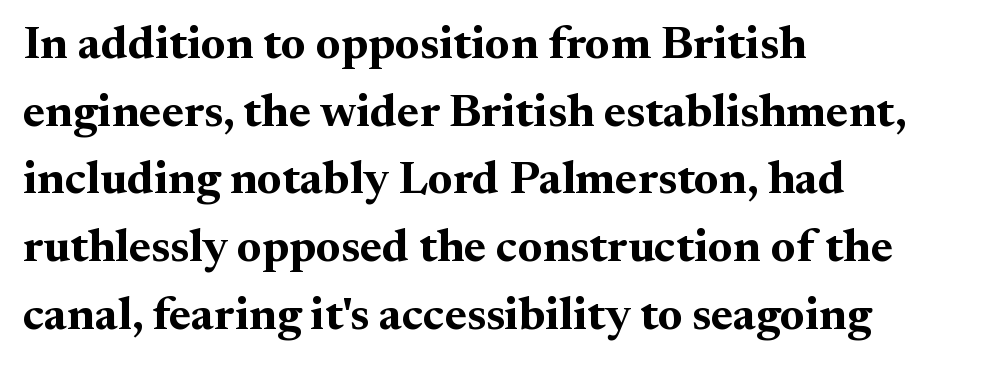
{"serif": "yes", "italic": "no", "bold": "yes", "weight": "bold", "width": "normal", "stroke_contrast": "medium", "x_height": "small", "monospaced": "no", "underline": "no", "align": "left", "line_spacing": "normal", "line_spacing_ratio": 1.44, "letter_spacing": "normal", "letter_spacing_em": 0.0, "glyph_px": 47}
